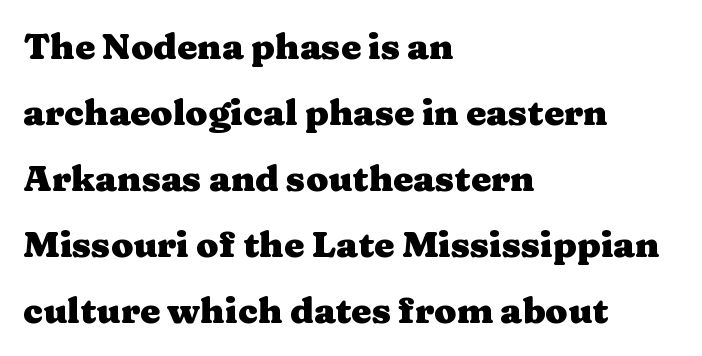
{"serif": "yes", "italic": "no", "bold": "yes", "weight": "heavy", "width": "wide", "stroke_contrast": "medium", "x_height": "medium", "monospaced": "no", "underline": "no", "align": "left", "line_spacing_ratio": 1.83, "letter_spacing": "normal", "letter_spacing_em": 0.0, "glyph_px": 36}
